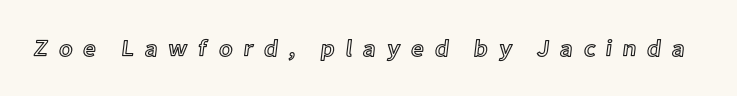
The image shows 23 px text type; set unusually wide letter spacing (+0.45 em), not underlined.
